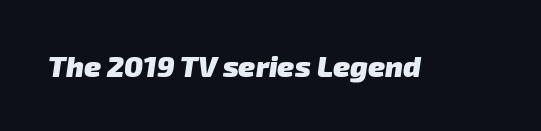
{"serif": "no", "bold": "yes", "weight": "heavy", "width": "normal", "stroke_contrast": "low", "x_height": "medium", "monospaced": "no", "underline": "no", "letter_spacing": "normal", "letter_spacing_em": 0.0, "glyph_px": 29}
